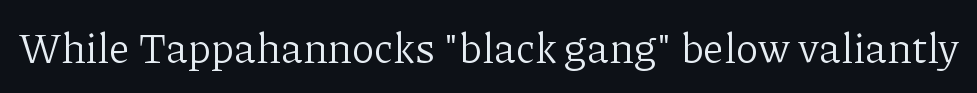
The image shows 42 px light serif type, upright; set normal letter spacing, not underlined; low stroke contrast and a medium x-height.
